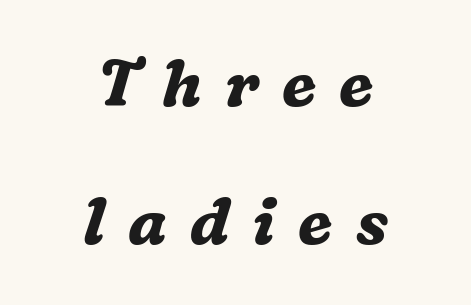
Centered paragraph, ragged on both sides. The rendering inserts visible extra space after every character. The leading is generous, giving the passage an open texture. These lines are rendered in a variable-pitch font. A dark, heavy texture on the line: the type is bold.
